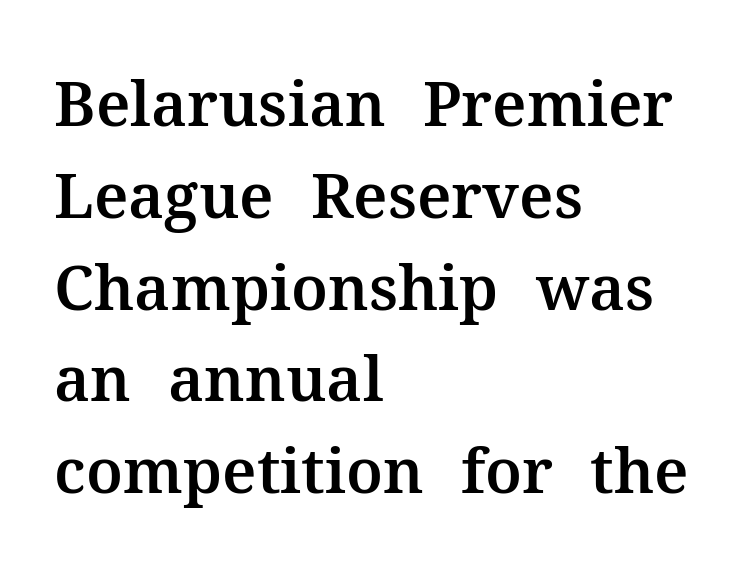
{"serif": "yes", "italic": "no", "width": "normal", "stroke_contrast": "medium", "x_height": "medium", "monospaced": "no", "underline": "no", "align": "left", "line_spacing": "normal", "line_spacing_ratio": 1.48, "letter_spacing": "normal", "letter_spacing_em": 0.0, "glyph_px": 62}
